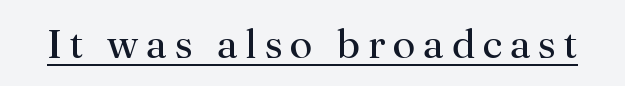
The image shows 41 px regular-weight serif type, upright; set underlined; medium stroke contrast and a small x-height.
